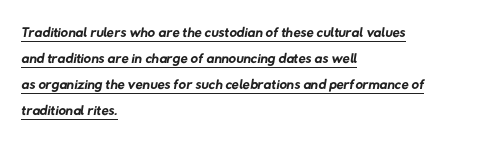
Q: Is the text bold? A: No.
Q: Is the text underlined? A: Yes.
Q: How is the paragraph aligned? A: Left-aligned.
Q: Is the spacing between letters normal or unusually wide? A: Normal.
